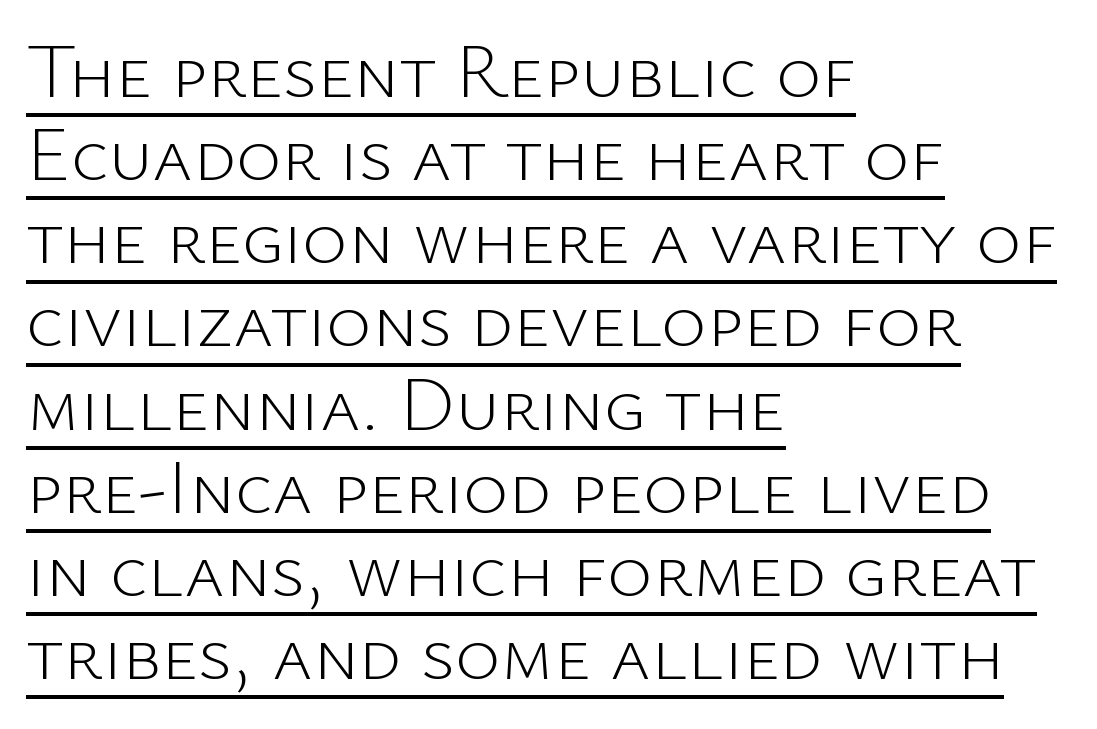
{"serif": "no", "italic": "no", "bold": "no", "weight": "light", "width": "normal", "stroke_contrast": "low", "x_height": "medium", "monospaced": "no", "underline": "yes", "align": "left", "line_spacing": "tight", "line_spacing_ratio": 1.08, "letter_spacing": "normal", "letter_spacing_em": 0.0, "glyph_px": 77}
